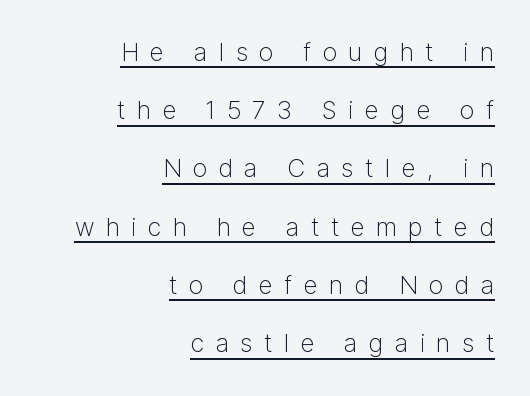
{"italic": "no", "bold": "no", "underline": "yes", "align": "right", "line_spacing": "loose", "line_spacing_ratio": 2.33, "letter_spacing": "wide", "letter_spacing_em": 0.46, "glyph_px": 25}
